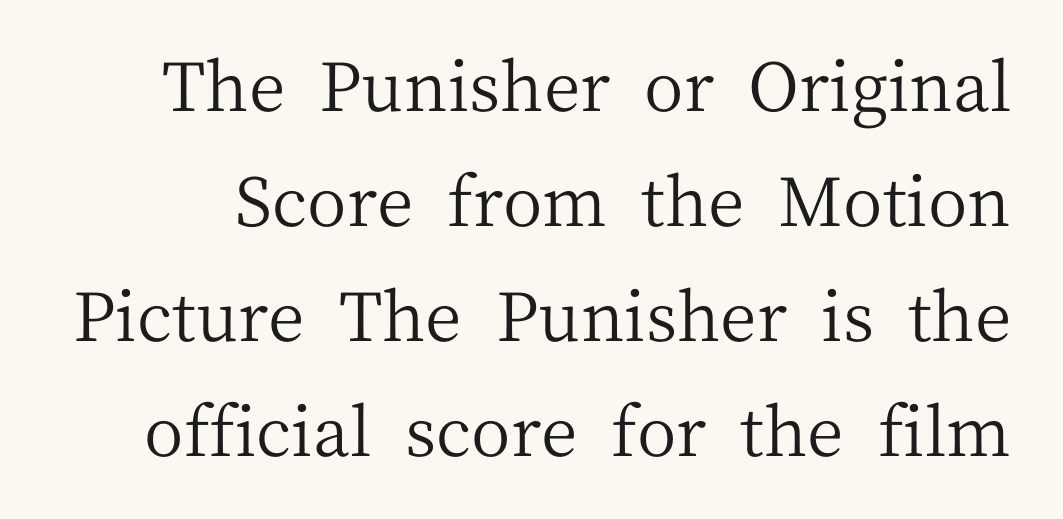
Upright lettering throughout. This is serif lettering, the kind often seen in printed books. Characters follow at the spacing the type designer built in. A clean baseline with only descenders dipping below it. Unbolded letterforms with no extra heft.
